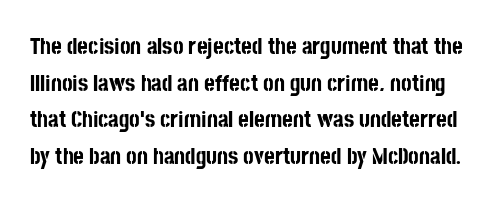
The image shows 23 px bold type, upright; set normal line spacing (1.59x), normal letter spacing, not underlined.
